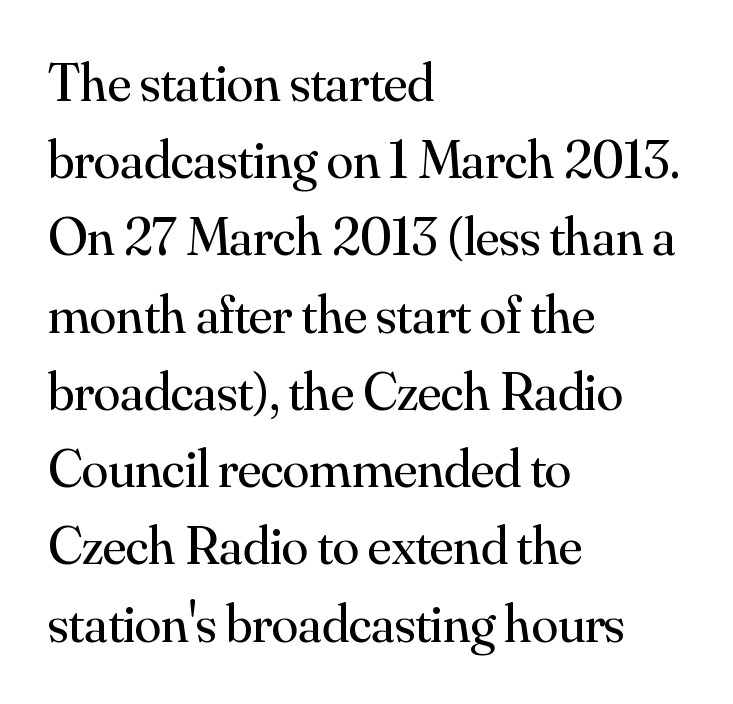
Words float on clear page, feet unadorned. Each letter keeps its own natural width here, so spacing adapts to shape. Line beginnings align vertically; line endings do not. Caption: face not bold, strokes unweighted. A typesetter would call this zero additional tracking. Old-style or modern, the face here clearly has serifs.
